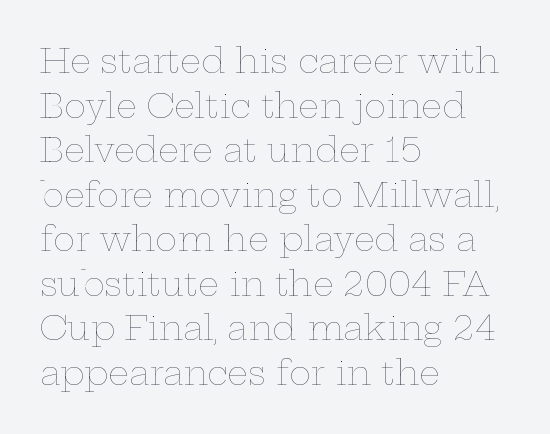
The image shows 33 px thin, wide type, upright; set left-aligned, normal line spacing (1.35x), normal letter spacing, not underlined; low stroke contrast and a medium x-height.
